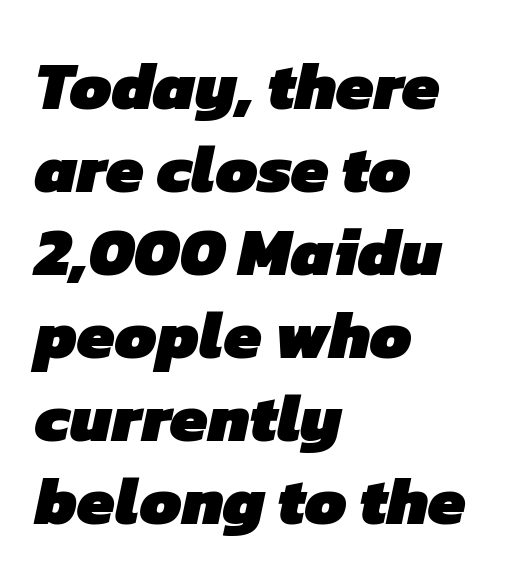
Q: Is the text bold? A: Yes.
Q: Is the typeface a serif or a sans-serif typeface? A: Sans-serif.
Q: Is the text underlined? A: No.
Q: How is the paragraph aligned? A: Left-aligned.
Q: Is the spacing between letters normal or unusually wide? A: Normal.
Q: Width (condensed, normal, or wide)? A: Normal.
Q: Stroke contrast? A: Low.
Q: x-height? A: Medium.
Q: Monospaced? A: No.
